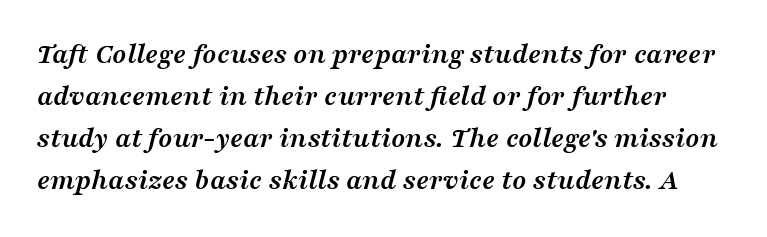
The image shows 29 px semibold, wide serif type, italic (leaning right); set normal line spacing (1.45x), normal letter spacing, not underlined; medium stroke contrast and a medium x-height.
